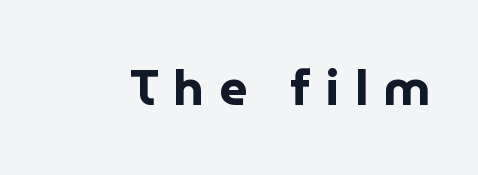
Someone cranked the tracking dial way up on this one. Each glyph is drawn with heavy, bold strokes. A bare baseline throughout the passage. Spacing verdict: proportional, widths tailored to each character.
